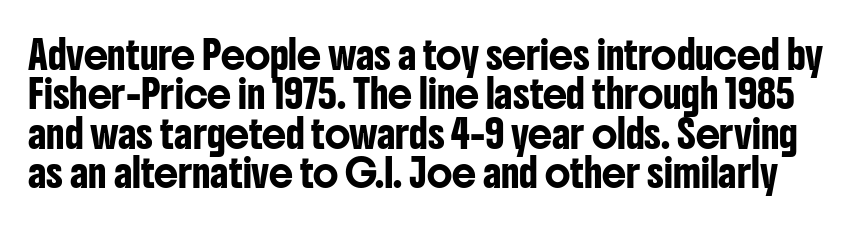
Q: Is the text italic (slanted)? A: No, it is upright.
Q: Is the text underlined? A: No.
Q: Is the spacing between letters normal or unusually wide? A: Normal.
Q: Is the spacing between lines tight, normal or loose? A: Normal.
